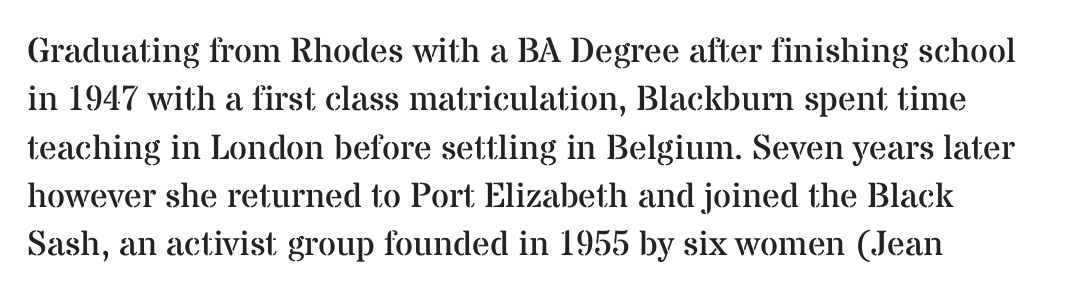
The image shows 35 px regular-weight serif type, upright; set normal line spacing (1.38x), normal letter spacing, not underlined; medium stroke contrast and a medium x-height.
